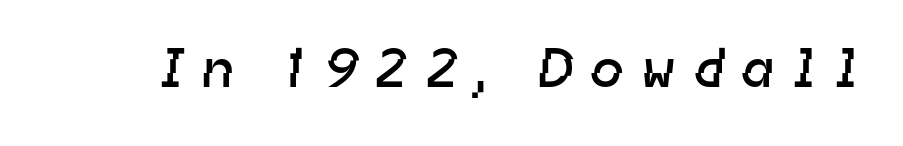
The image shows 56 px regular-weight sans-serif type; set unusually wide letter spacing (+0.35 em), not underlined; low stroke contrast and a medium x-height.
